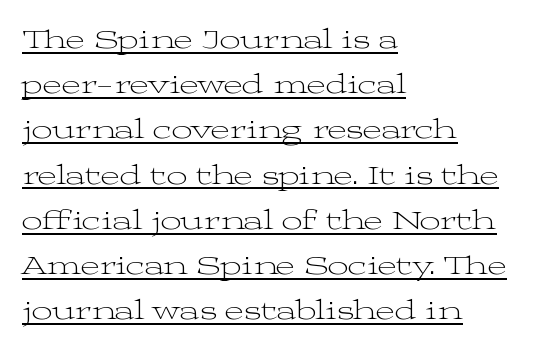
Q: Is the text bold? A: No.
Q: Is the text italic (slanted)? A: No, it is upright.
Q: Is the typeface a serif or a sans-serif typeface? A: Serif.
Q: Is the text underlined? A: Yes.
Q: How is the paragraph aligned? A: Left-aligned.
Q: Is the spacing between letters normal or unusually wide? A: Normal.
Q: Is the spacing between lines tight, normal or loose? A: Normal.
Q: Width (condensed, normal, or wide)? A: Wide.
Q: Stroke contrast? A: Medium.
Q: x-height? A: Medium.
Q: Monospaced? A: No.
